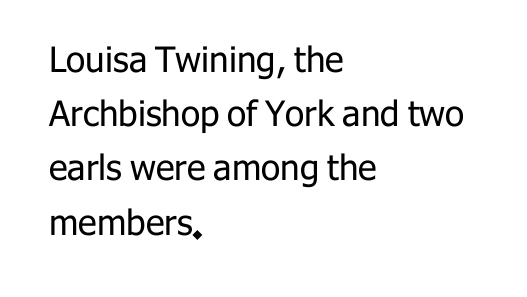
{"serif": "no", "italic": "no", "bold": "no", "weight": "regular", "width": "normal", "stroke_contrast": "low", "x_height": "medium", "monospaced": "no", "underline": "no", "align": "left", "line_spacing": "normal", "line_spacing_ratio": 1.55, "letter_spacing": "normal", "letter_spacing_em": 0.0, "glyph_px": 35}
